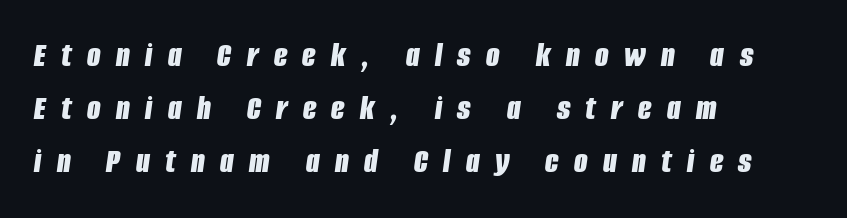
You could not count columns in this text — the font is proportionally spaced. Emphasis by weight is at full strength: bold. Short note: letters widely spaced. The glyphs are unaccompanied by any horizontal stroke below them.
